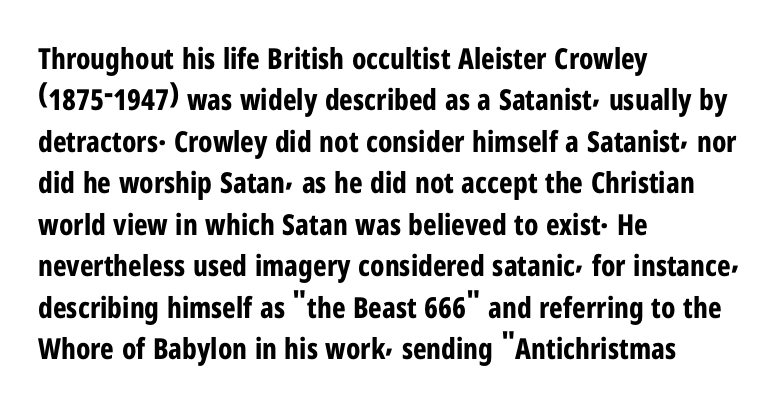
Q: Is the text bold? A: Yes.
Q: Is the text italic (slanted)? A: No, it is upright.
Q: Is the typeface a serif or a sans-serif typeface? A: Sans-serif.
Q: Is the text underlined? A: No.
Q: How is the paragraph aligned? A: Left-aligned.
Q: Is the spacing between letters normal or unusually wide? A: Normal.
Q: Is the spacing between lines tight, normal or loose? A: Normal.
Q: Width (condensed, normal, or wide)? A: Condensed.
Q: Stroke contrast? A: Low.
Q: x-height? A: Medium.
Q: Monospaced? A: No.
